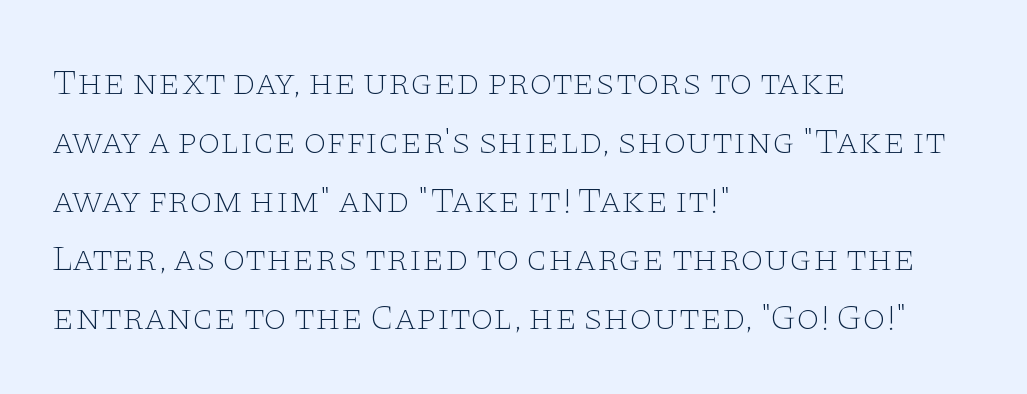
The image shows 37 px thin, wide serif type, upright; set left-aligned, normal line spacing (1.59x), normal letter spacing, not underlined; low stroke contrast and a large x-height.
